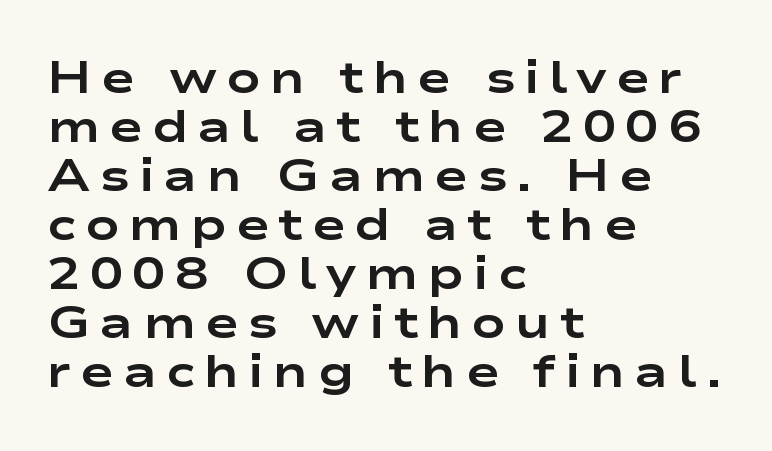
This rendering widens character spacing well past its baseline value. Underline: absent. Summary of weight: heavy, a full bold. Is this a fixed-width face? No — the glyphs have proportional, varying widths.
